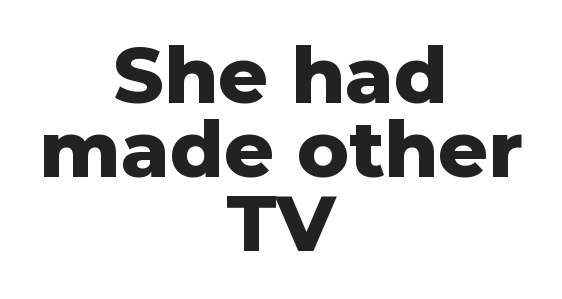
Q: Is the text bold? A: Yes.
Q: Is the text italic (slanted)? A: No, it is upright.
Q: Is the typeface a serif or a sans-serif typeface? A: Sans-serif.
Q: Is the text underlined? A: No.
Q: How is the paragraph aligned? A: Centered.
Q: Is the spacing between letters normal or unusually wide? A: Normal.
Q: Is the spacing between lines tight, normal or loose? A: Tight.
Q: Width (condensed, normal, or wide)? A: Normal.
Q: Stroke contrast? A: Low.
Q: x-height? A: Medium.
Q: Monospaced? A: No.
